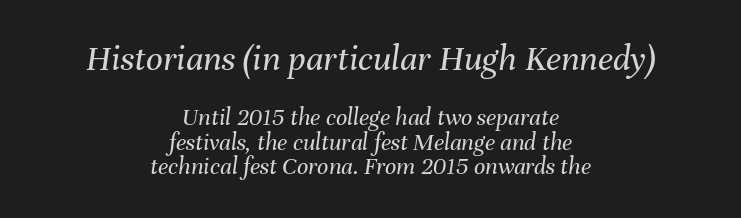
{"italic": "yes", "lean": "right", "slant_degrees": 8, "bold": "no", "weight": "regular", "width": "normal", "stroke_contrast": "medium", "x_height": "medium", "monospaced": "no", "underline": "no", "align": "center", "line_spacing": "tight", "line_spacing_ratio": 0.97, "letter_spacing": "normal", "letter_spacing_em": 0.0, "larger_block": "first", "size_ratio": 1.48, "glyph_px": 37}
